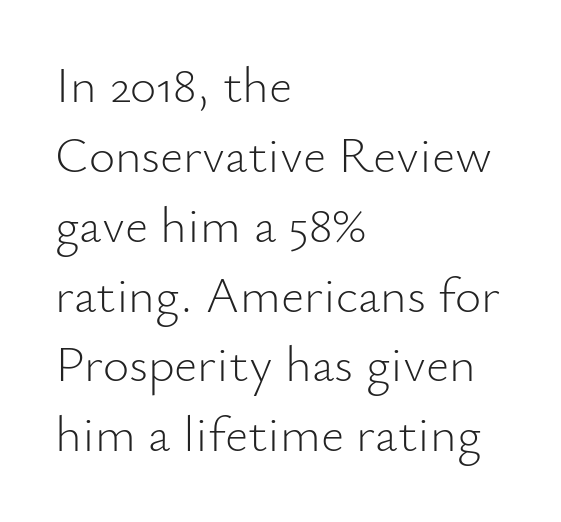
The image shows 51 px light sans-serif type, upright; set left-aligned, normal line spacing (1.37x), normal letter spacing, not underlined; low stroke contrast and a small x-height.
